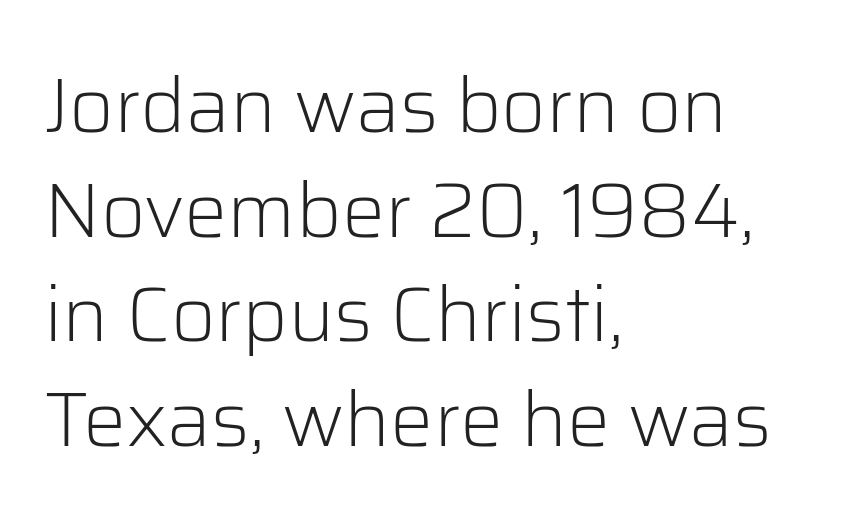
{"serif": "no", "italic": "no", "bold": "no", "weight": "light", "width": "normal", "stroke_contrast": "low", "x_height": "medium", "monospaced": "no", "underline": "no", "align": "left", "line_spacing": "normal", "line_spacing_ratio": 1.36, "letter_spacing": "normal", "letter_spacing_em": 0.0, "glyph_px": 77}
